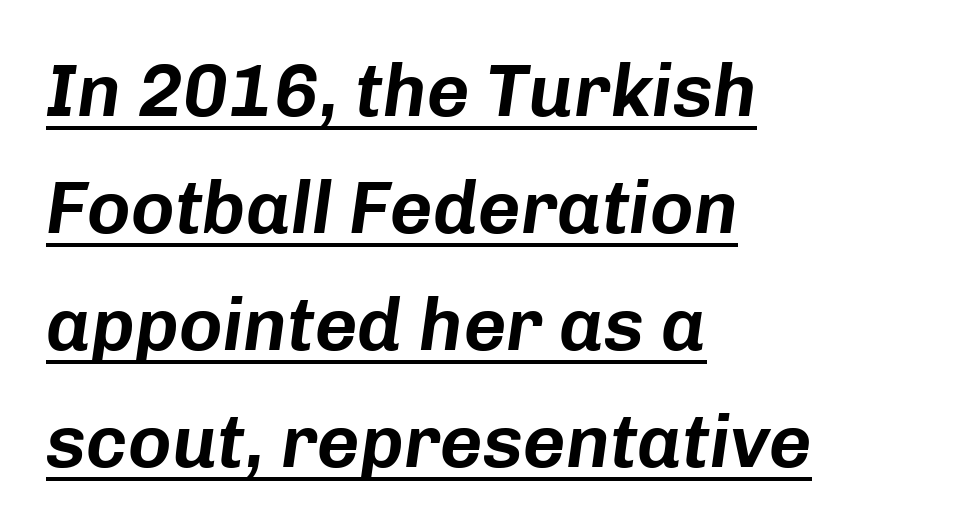
The image shows 74 px text type, italic (leaning right); set left-aligned, normal line spacing (1.58x), normal letter spacing, underlined; low stroke contrast and a medium x-height.
